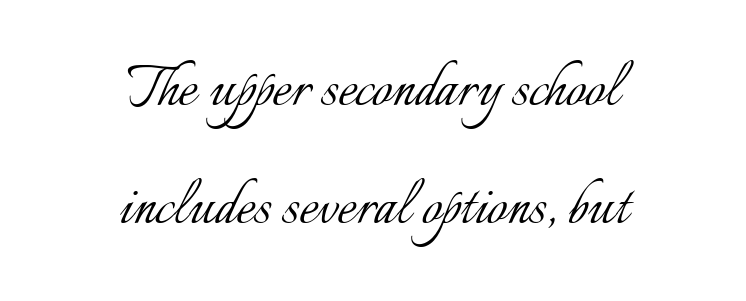
Q: Is the text bold? A: No.
Q: Is the text italic (slanted)? A: Yes.
Q: Is the text underlined? A: No.
Q: How is the paragraph aligned? A: Centered.
Q: Is the spacing between letters normal or unusually wide? A: Normal.
Q: Is the spacing between lines tight, normal or loose? A: Normal.
Q: Width (condensed, normal, or wide)? A: Normal.
Q: Stroke contrast? A: Low.
Q: x-height? A: Small.
Q: Monospaced? A: No.
